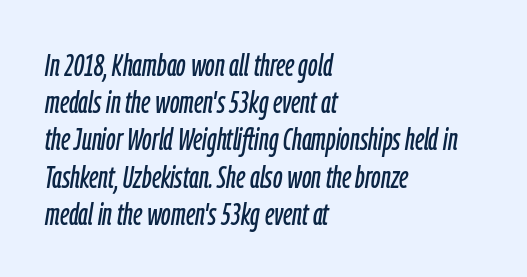
{"italic": "yes", "lean": "right", "slant_degrees": 9, "width": "condensed", "stroke_contrast": "low", "x_height": "medium", "monospaced": "no", "underline": "no", "align": "left", "line_spacing_ratio": 1.2, "letter_spacing": "normal", "letter_spacing_em": 0.0, "glyph_px": 31}
